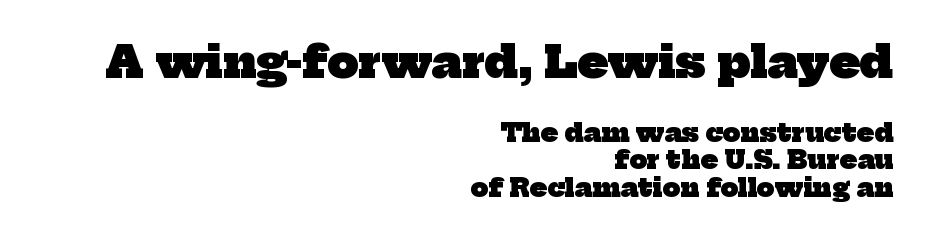
Q: Is the text bold? A: Yes.
Q: Is the typeface a serif or a sans-serif typeface? A: Serif.
Q: Is the text underlined? A: No.
Q: How is the paragraph aligned? A: Right-aligned.
Q: Is the spacing between letters normal or unusually wide? A: Normal.
Q: Is the spacing between lines tight, normal or loose? A: Tight.
Q: Which block of text is set in a larger size, the first (top) or the second (bottom)? A: The first (top) one.
Q: Width (condensed, normal, or wide)? A: Normal.
Q: Stroke contrast? A: Low.
Q: x-height? A: Medium.
Q: Monospaced? A: No.
